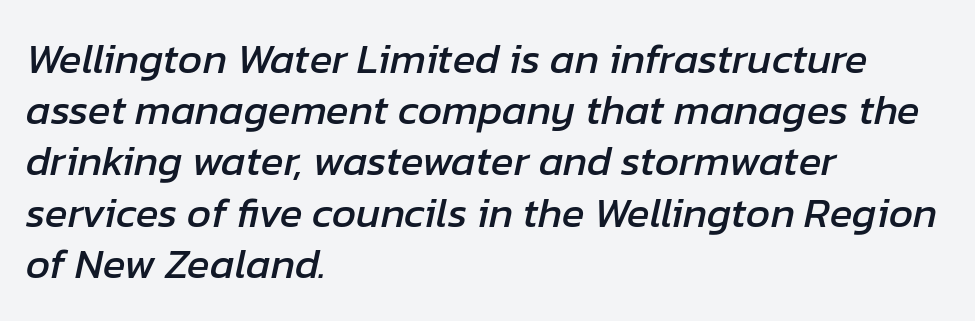
Q: Is the text italic (slanted)? A: Yes, it leans right by about 12 degrees.
Q: Is the text underlined? A: No.
Q: How is the paragraph aligned? A: Left-aligned.
Q: Is the spacing between letters normal or unusually wide? A: Normal.
Q: Width (condensed, normal, or wide)? A: Normal.
Q: Stroke contrast? A: Low.
Q: x-height? A: Medium.
Q: Monospaced? A: No.
